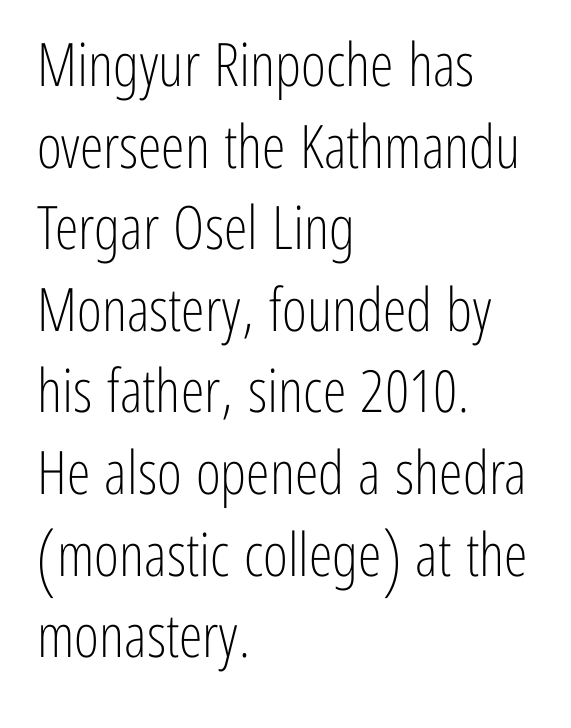
The image shows 60 px light, condensed sans-serif type, upright; set left-aligned, normal line spacing (1.36x), normal letter spacing, not underlined; low stroke contrast and a medium x-height.
